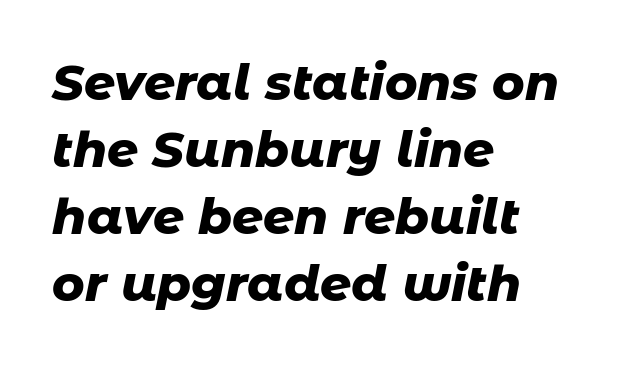
Q: Is the text bold? A: Yes.
Q: Is the text italic (slanted)? A: Yes, it leans right by about 11 degrees.
Q: Is the text underlined? A: No.
Q: How is the paragraph aligned? A: Left-aligned.
Q: Is the spacing between letters normal or unusually wide? A: Normal.
Q: Is the spacing between lines tight, normal or loose? A: Normal.
Q: Width (condensed, normal, or wide)? A: Normal.
Q: Stroke contrast? A: Low.
Q: x-height? A: Medium.
Q: Monospaced? A: No.
